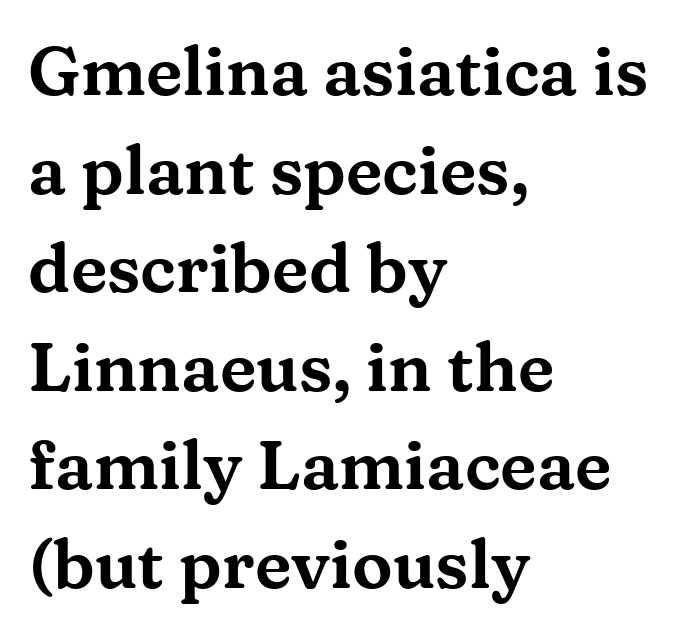
The characters display serif detailing at their extremities. Looks like regular typesetting: each glyph gets only the width it needs. Horizontal bands of white between lines are of average thickness. Descenders are the only things crossing below the line. Leftover space on each line is placed entirely after the last word.
